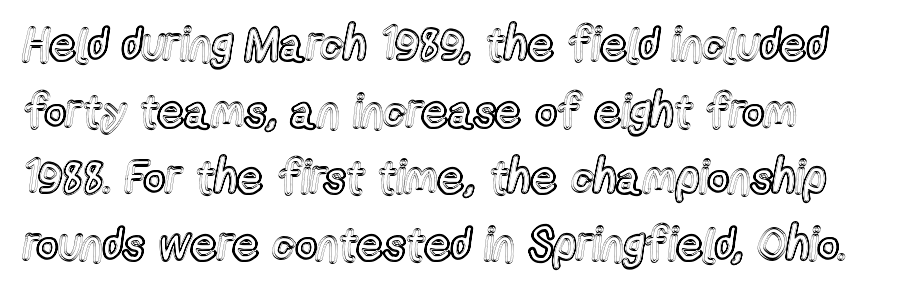
Q: Is the text italic (slanted)? A: Yes.
Q: Is the text underlined? A: No.
Q: How is the paragraph aligned? A: Left-aligned.
Q: Is the spacing between letters normal or unusually wide? A: Normal.
Q: Is the spacing between lines tight, normal or loose? A: Normal.
Q: Width (condensed, normal, or wide)? A: Condensed.
Q: x-height? A: Medium.
Q: Monospaced? A: No.
